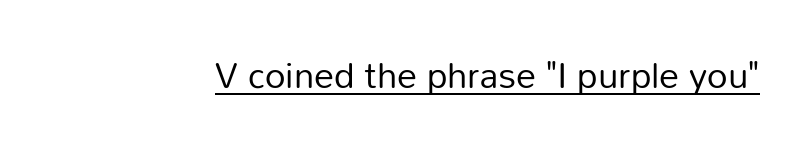
The image shows 36 px regular-weight sans-serif type, upright; set normal letter spacing, underlined; low stroke contrast and a medium x-height.
